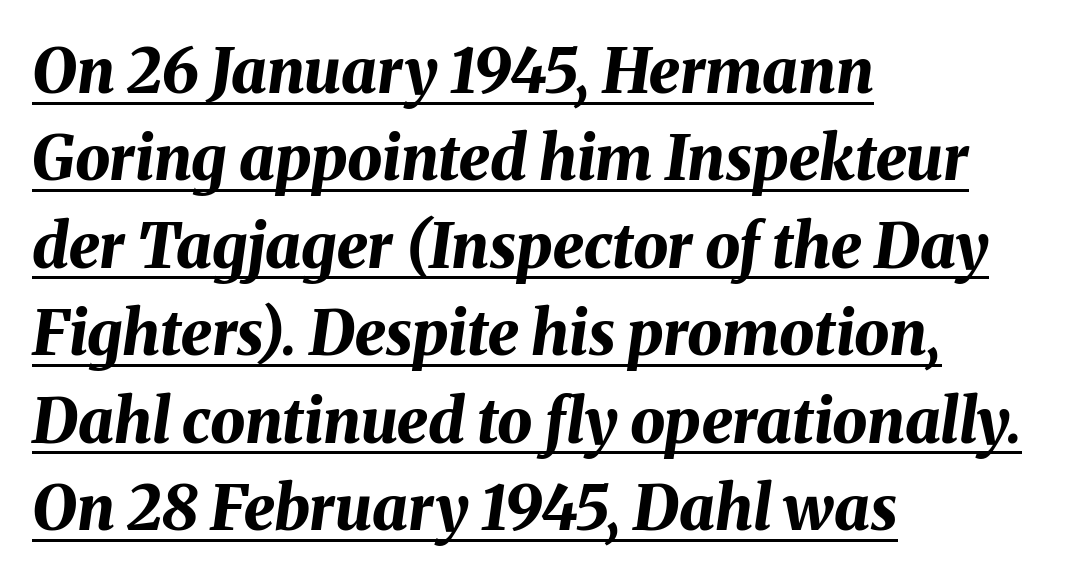
Q: Is the text bold? A: Yes.
Q: Is the text italic (slanted)? A: Yes, it leans right by about 8 degrees.
Q: Is the text underlined? A: Yes.
Q: How is the paragraph aligned? A: Left-aligned.
Q: Is the spacing between letters normal or unusually wide? A: Normal.
Q: Is the spacing between lines tight, normal or loose? A: Normal.
Q: Width (condensed, normal, or wide)? A: Normal.
Q: Stroke contrast? A: Medium.
Q: x-height? A: Medium.
Q: Monospaced? A: No.
